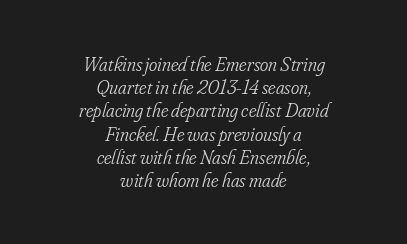
{"italic": "yes", "lean": "right", "slant_degrees": 16, "bold": "no", "underline": "no", "align": "center", "line_spacing_ratio": 1.16, "letter_spacing": "normal", "letter_spacing_em": 0.0, "glyph_px": 20}
